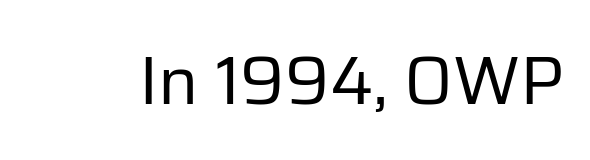
Q: Is the text bold? A: No.
Q: Is the text italic (slanted)? A: No, it is upright.
Q: Is the typeface a serif or a sans-serif typeface? A: Sans-serif.
Q: Is the text underlined? A: No.
Q: Is the spacing between letters normal or unusually wide? A: Normal.
Q: Width (condensed, normal, or wide)? A: Normal.
Q: Stroke contrast? A: Low.
Q: x-height? A: Medium.
Q: Monospaced? A: No.
